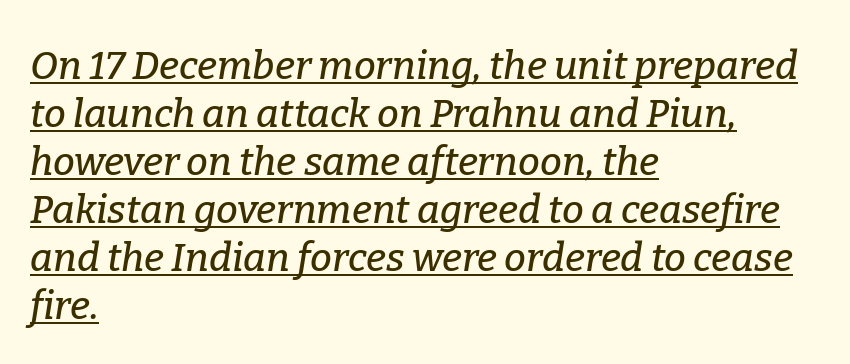
A typesetter would call this proportional, since set widths differ per character. This is underlined copy, the kind a proofreader might mark for attention. The designer went with a serif here, giving each stem small feet. What stands out about the letter spacing? Nothing — it is the standard amount. The setting favours the left margin, as ordinary paragraphs usually do.
